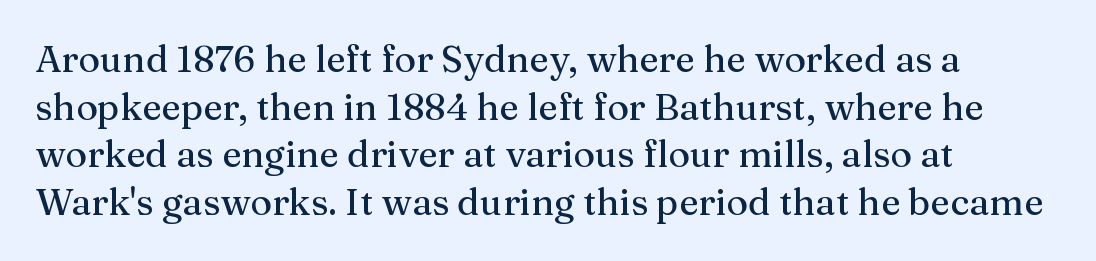
{"serif": "yes", "italic": "no", "width": "normal", "stroke_contrast": "medium", "x_height": "medium", "monospaced": "no", "underline": "no", "align": "left", "line_spacing": "normal", "line_spacing_ratio": 1.29, "letter_spacing": "normal", "letter_spacing_em": 0.0, "glyph_px": 37}
